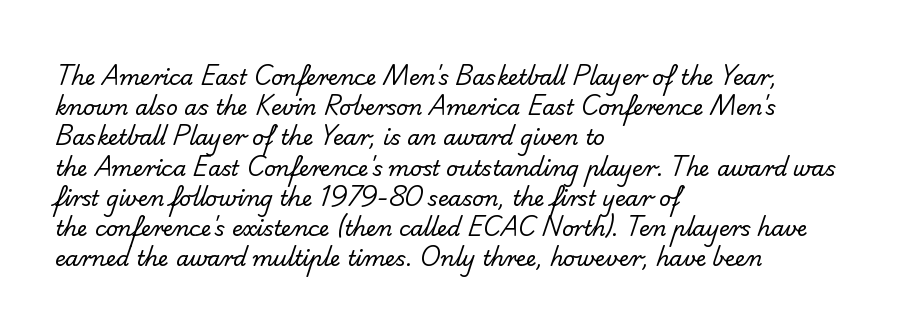
Quick note: interline space is typical. No heavy texture on the line: the type isn't bold. In CSS terms this would be text-align: left. The tracking reads as untouched default to a designer's eye. The string is rendered with underlining switched off.
